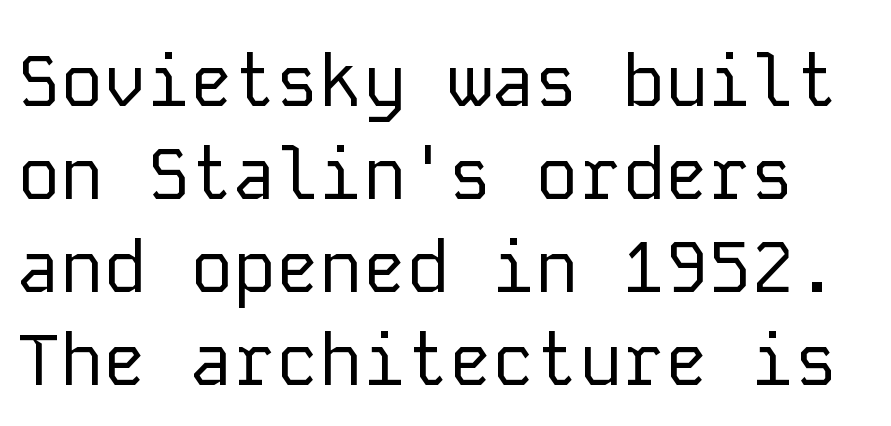
Q: Is the text bold? A: No.
Q: Is the text italic (slanted)? A: No, it is upright.
Q: Is the typeface a serif or a sans-serif typeface? A: Sans-serif.
Q: Is the text underlined? A: No.
Q: Is the spacing between letters normal or unusually wide? A: Normal.
Q: Is the spacing between lines tight, normal or loose? A: Normal.
Q: Width (condensed, normal, or wide)? A: Normal.
Q: Stroke contrast? A: Low.
Q: x-height? A: Medium.
Q: Monospaced? A: Yes.
